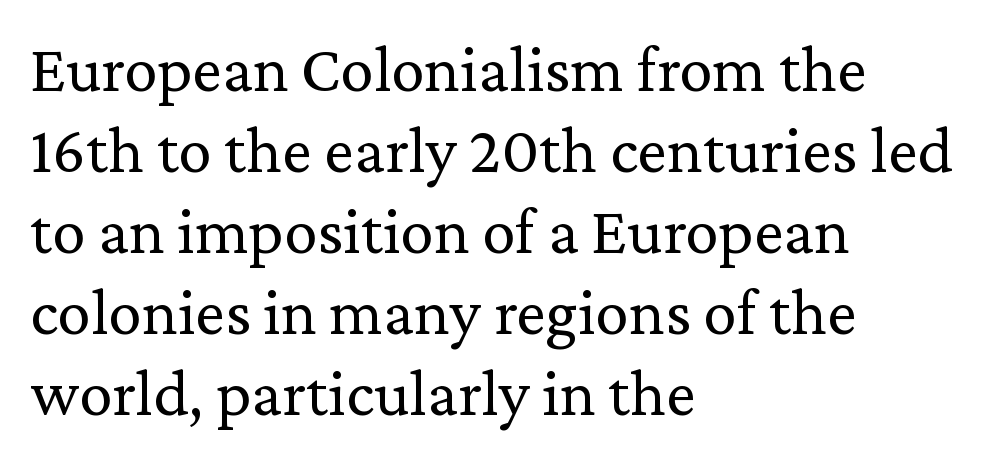
The image shows 67 px regular-weight serif type, upright; set left-aligned, line spacing 1.21x, normal letter spacing, not underlined; low stroke contrast and a medium x-height.
